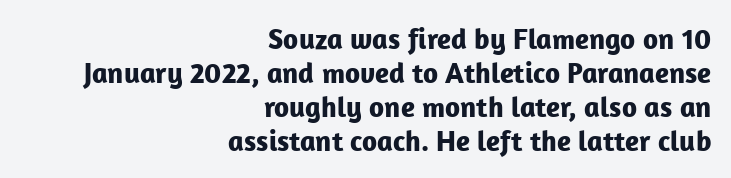
{"serif": "no", "italic": "no", "bold": "yes", "weight": "bold", "width": "normal", "stroke_contrast": "low", "x_height": "medium", "monospaced": "no", "underline": "no", "align": "right", "line_spacing_ratio": 1.17, "letter_spacing": "normal", "letter_spacing_em": 0.0, "glyph_px": 29}
